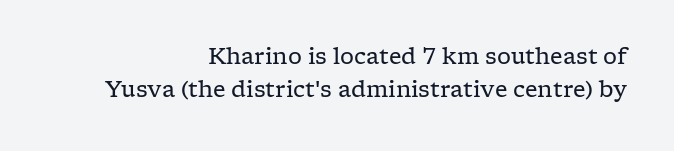
{"italic": "no", "bold": "no", "underline": "no", "align": "right", "line_spacing": "normal", "line_spacing_ratio": 1.51, "letter_spacing": "normal", "letter_spacing_em": 0.0, "glyph_px": 22}
